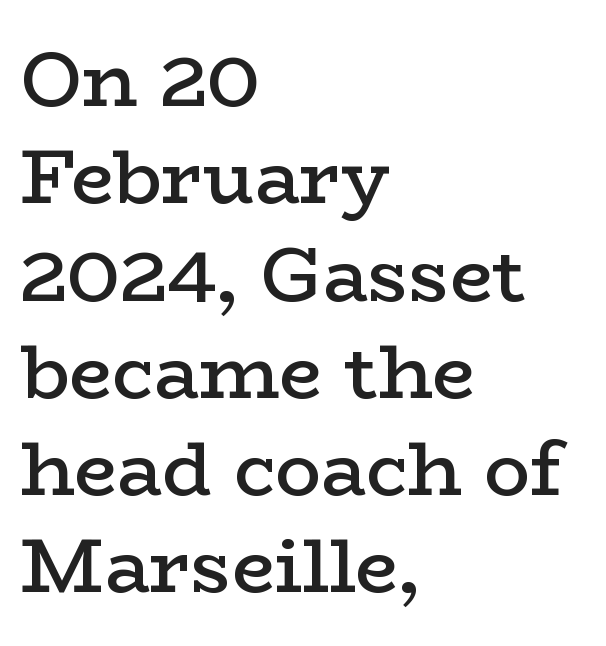
This sample has the flowing, uneven cadence of proportional lettering. Glance below the letters and you will spot only blank space. The setting favours the left margin, as ordinary paragraphs usually do. Each glyph is drawn with semibold strokes, heavier than normal yet not fully bold. Regular leading.
